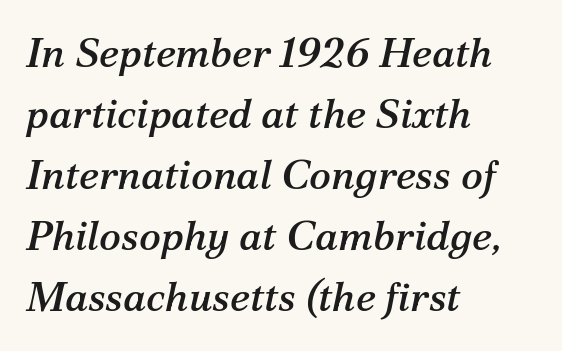
The image shows 41 px serif type, italic (leaning right); set left-aligned, normal line spacing (1.49x), normal letter spacing, not underlined; medium stroke contrast and a medium x-height.
